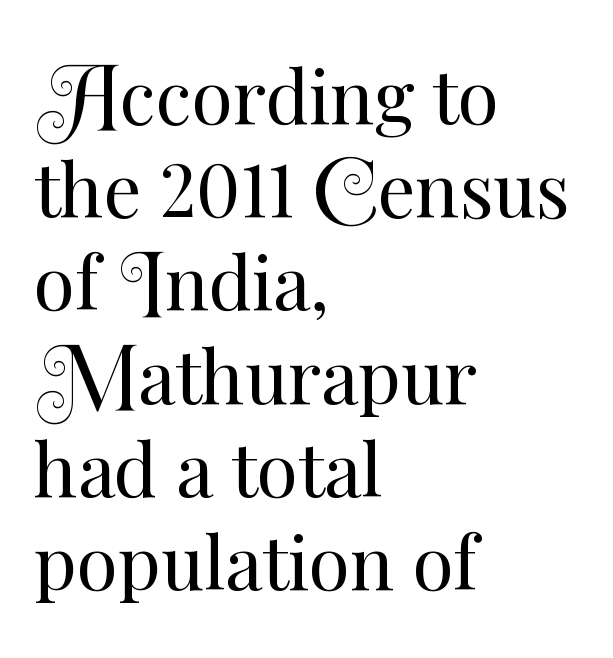
{"italic": "no", "bold": "no", "weight": "regular", "width": "normal", "stroke_contrast": "medium", "x_height": "small", "monospaced": "no", "underline": "no", "align": "left", "line_spacing": "normal", "line_spacing_ratio": 1.26, "letter_spacing": "normal", "letter_spacing_em": 0.0, "glyph_px": 74}
